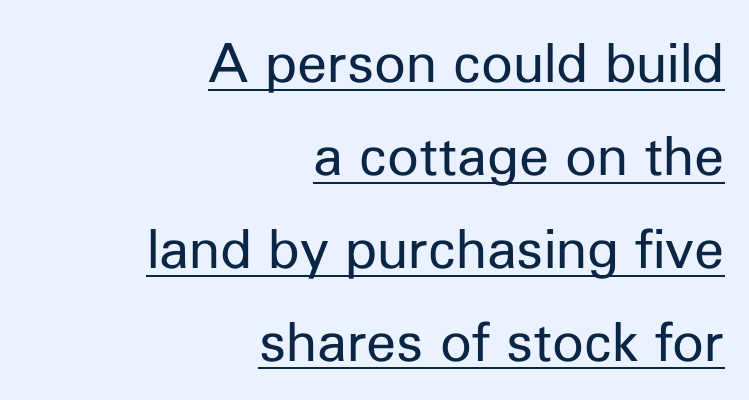
Weight class: somewhere from thin through regular. The letters advance in unequal steps, a hallmark of proportional type. Does the lettering tilt? It doesn't — this is upright. The words here are underlined. The typeface chosen for these lines omits serifs. Right-aligned paragraph, ragged on the left.
